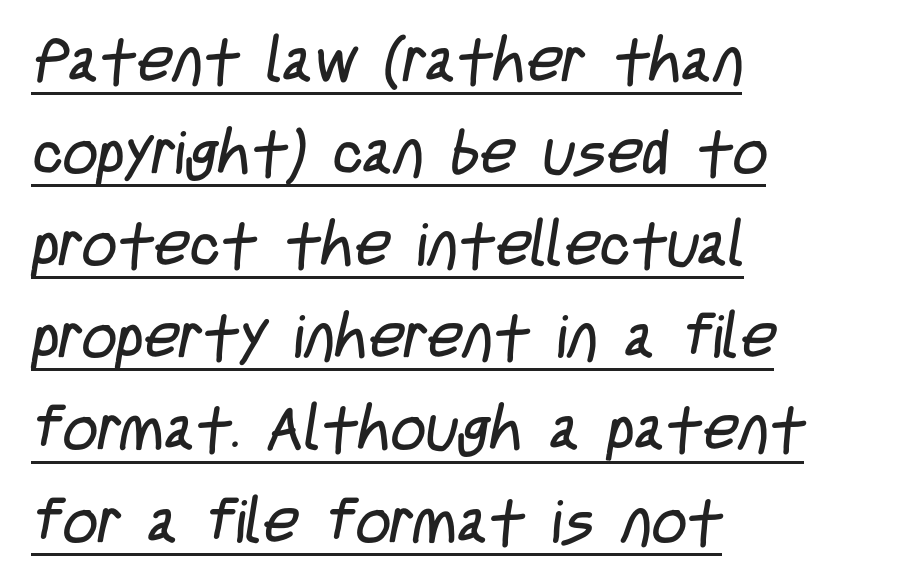
{"serif": "no", "bold": "no", "weight": "regular", "width": "condensed", "stroke_contrast": "low", "x_height": "large", "monospaced": "no", "underline": "yes", "align": "left", "line_spacing": "normal", "line_spacing_ratio": 1.51, "letter_spacing": "normal", "letter_spacing_em": 0.0, "glyph_px": 61}
